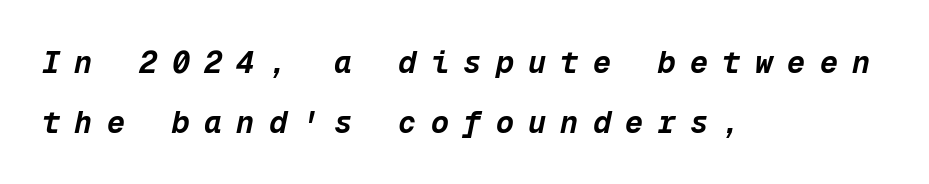
Its strokes are broad and dark, the hallmark of bold type. The space directly below the letters is spotless. The glyphs look as if they've been sheared to an angle. Casual observation: everything's shoved over to the left.
